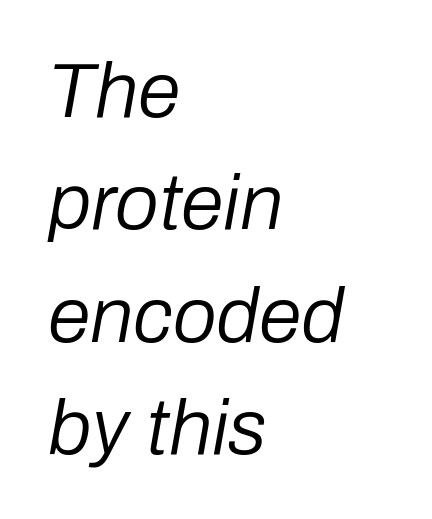
Q: Is the text bold? A: No.
Q: Is the text italic (slanted)? A: Yes, it leans right by about 10 degrees.
Q: Is the text underlined? A: No.
Q: How is the paragraph aligned? A: Left-aligned.
Q: Is the spacing between letters normal or unusually wide? A: Normal.
Q: Is the spacing between lines tight, normal or loose? A: Normal.
Q: Width (condensed, normal, or wide)? A: Normal.
Q: Stroke contrast? A: Low.
Q: x-height? A: Medium.
Q: Monospaced? A: No.
